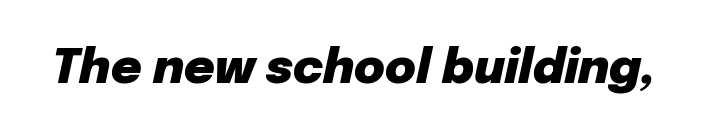
These lines keep a tight, regular rhythm from letter to letter. The sample has been set heavy, in full bold. The letters advance in unequal steps, a hallmark of proportional type. The specimen omits any rule beneath the text block's lines. A typesetter would mark this as italic.
